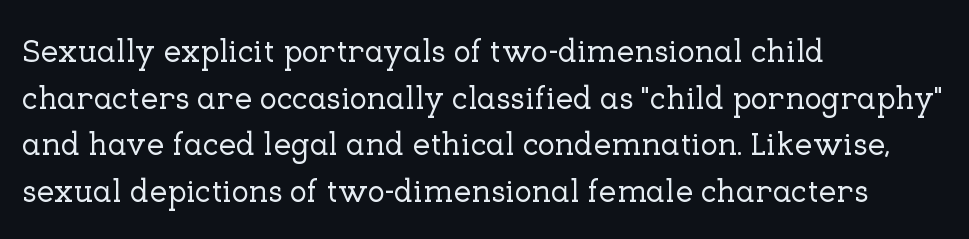
The image shows 32 px serif type, upright; set left-aligned, normal line spacing (1.46x), normal letter spacing, not underlined; low stroke contrast and a medium x-height.
